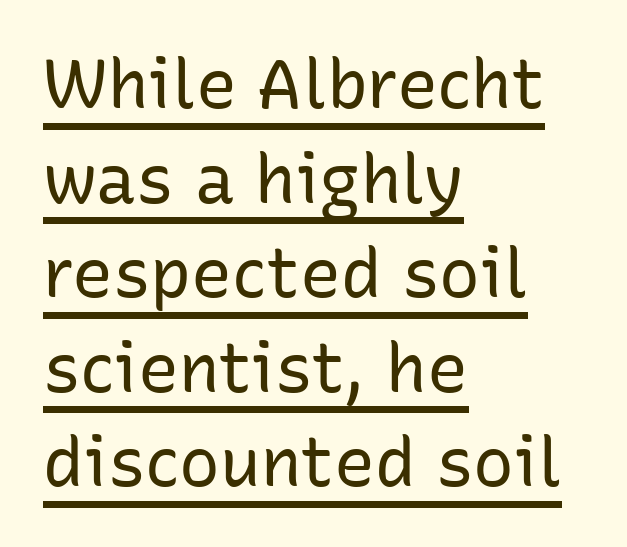
{"serif": "no", "italic": "no", "bold": "no", "weight": "regular", "width": "normal", "stroke_contrast": "low", "x_height": "medium", "monospaced": "no", "underline": "yes", "align": "left", "line_spacing": "normal", "line_spacing_ratio": 1.39, "letter_spacing": "normal", "letter_spacing_em": 0.0, "glyph_px": 68}
